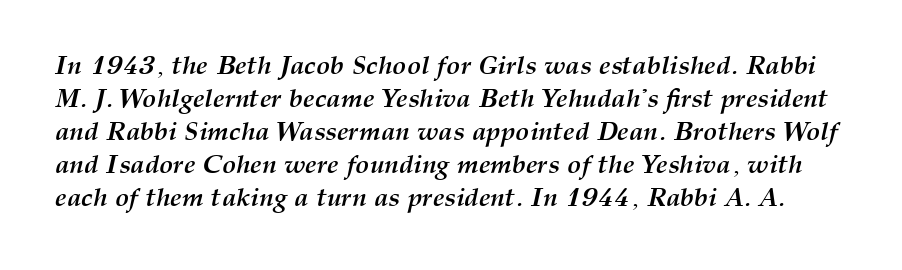
The image shows 26 px bold type, italic (leaning right); set normal line spacing (1.27x), normal letter spacing, not underlined.
